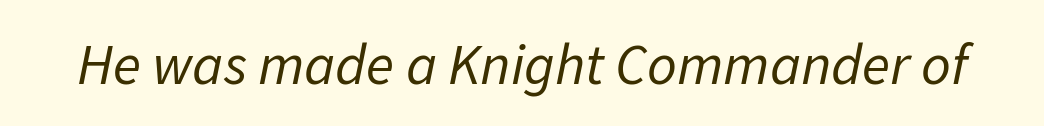
Q: Is the text bold? A: No.
Q: Is the text italic (slanted)? A: Yes, it leans right by about 11 degrees.
Q: Is the text underlined? A: No.
Q: Is the spacing between letters normal or unusually wide? A: Normal.
Q: Width (condensed, normal, or wide)? A: Normal.
Q: Stroke contrast? A: Low.
Q: x-height? A: Medium.
Q: Monospaced? A: No.
